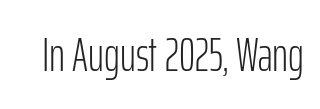
Posture: upright roman. Glance below the letters and you will spot only blank space. Counters stay open thanks to moderate or lighter strokes. Short note: letters normally spaced. The face used here is proportionally spaced, like ordinary book or web type. Does the type have serifs? No, each stem ends abruptly.
